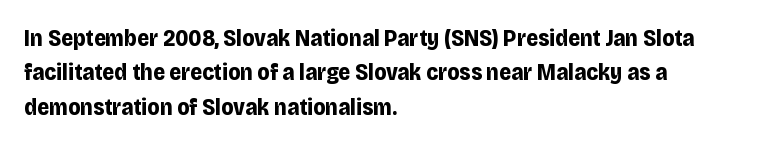
The space directly below the letters is spotless. Interline gaps are of average width in this sample. Ascenders rise straight up at ninety degrees. The rendering anchors every line to the left-hand side. The horizontal fit of the characters is conventional and even. The sample has been set heavy, in full bold.
